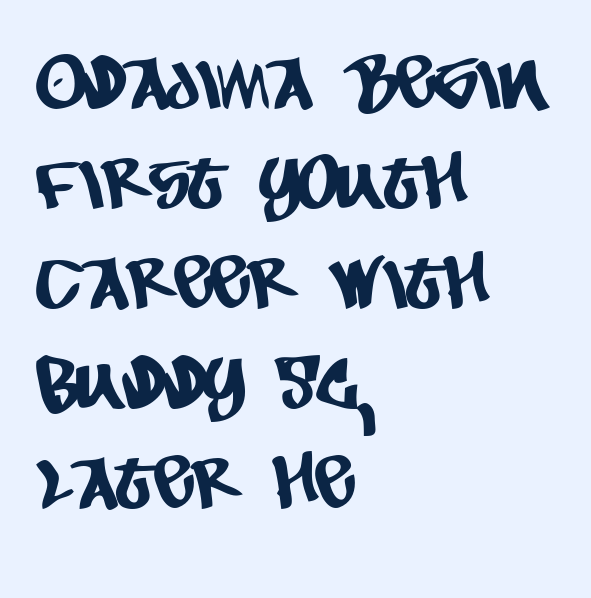
The glyphs in this specimen are sans serif. Varying glyph widths throughout — classic text-font behaviour. Leading: standard. The specimen omits any rule beneath the text block's lines. Here the glyphs are tracked normally, forming tight word shapes. Visually the block forms a straight wall on the left and a jagged coastline on the right.
